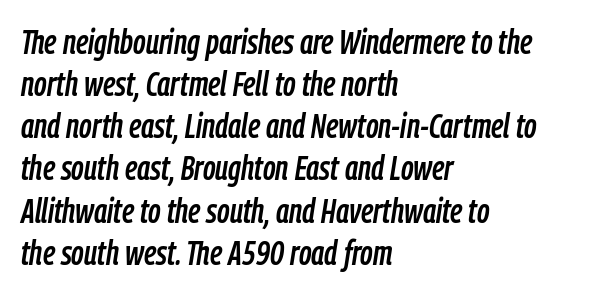
The image shows 34 px condensed type, italic (leaning right); set left-aligned, line spacing 1.24x, normal letter spacing, not underlined; low stroke contrast and a medium x-height.
